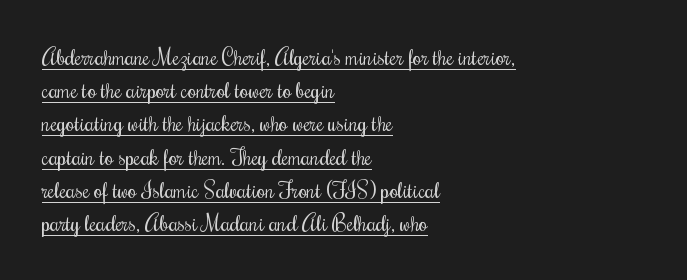
{"bold": "no", "underline": "yes", "align": "left", "line_spacing": "normal", "line_spacing_ratio": 1.51, "letter_spacing": "normal", "letter_spacing_em": 0.0, "glyph_px": 22}
